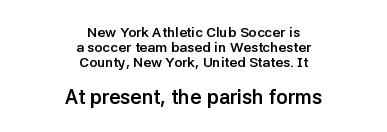
The image shows 20 px bold type, upright; set centered, tight line spacing (1.06x), normal letter spacing, not underlined; the second (bottom) block is 1.43x larger.
